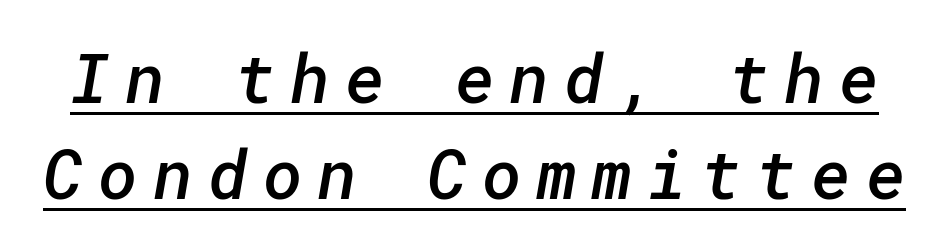
The image shows 68 px semibold sans-serif type; set normal line spacing (1.41x), unusually wide letter spacing (+0.22 em), underlined; low stroke contrast and a medium x-height.
